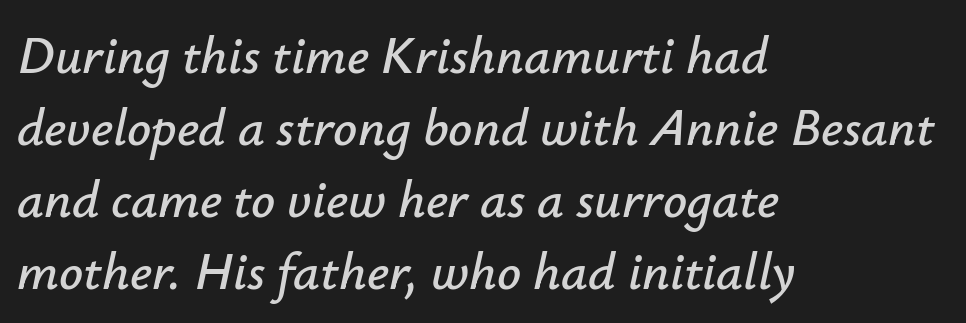
{"italic": "yes", "lean": "right", "slant_degrees": 12, "width": "normal", "stroke_contrast": "low", "x_height": "small", "monospaced": "no", "underline": "no", "align": "left", "line_spacing": "normal", "line_spacing_ratio": 1.36, "letter_spacing": "normal", "letter_spacing_em": 0.0, "glyph_px": 53}
